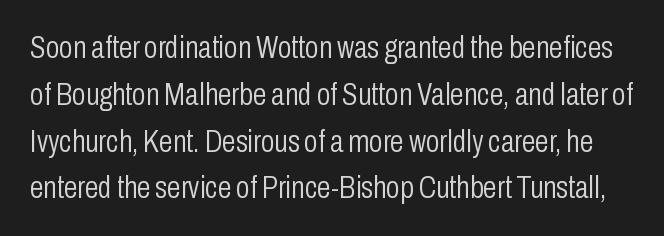
Q: Is the text bold? A: No.
Q: Is the text italic (slanted)? A: No, it is upright.
Q: Is the typeface a serif or a sans-serif typeface? A: Sans-serif.
Q: Is the text underlined? A: No.
Q: Is the spacing between letters normal or unusually wide? A: Normal.
Q: Is the spacing between lines tight, normal or loose? A: Normal.
Q: Width (condensed, normal, or wide)? A: Condensed.
Q: Stroke contrast? A: Low.
Q: x-height? A: Medium.
Q: Monospaced? A: No.
